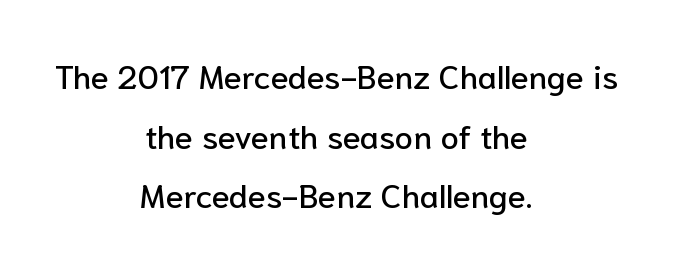
In terms of letterform style, serifs are entirely absent. Glyph-to-glyph distance matches everyday printed text. When letters stand straight like this, we call the style roman or upright. Underline: absent.
